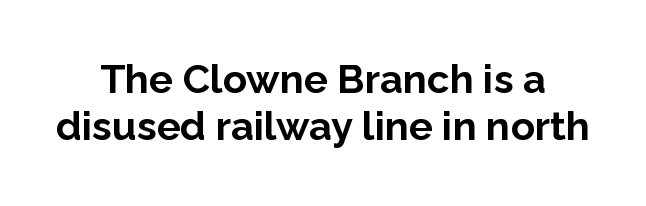
Q: Is the text bold? A: Yes.
Q: Is the text italic (slanted)? A: No, it is upright.
Q: Is the typeface a serif or a sans-serif typeface? A: Sans-serif.
Q: Is the text underlined? A: No.
Q: How is the paragraph aligned? A: Centered.
Q: Is the spacing between letters normal or unusually wide? A: Normal.
Q: Width (condensed, normal, or wide)? A: Normal.
Q: Stroke contrast? A: Low.
Q: x-height? A: Medium.
Q: Monospaced? A: No.
